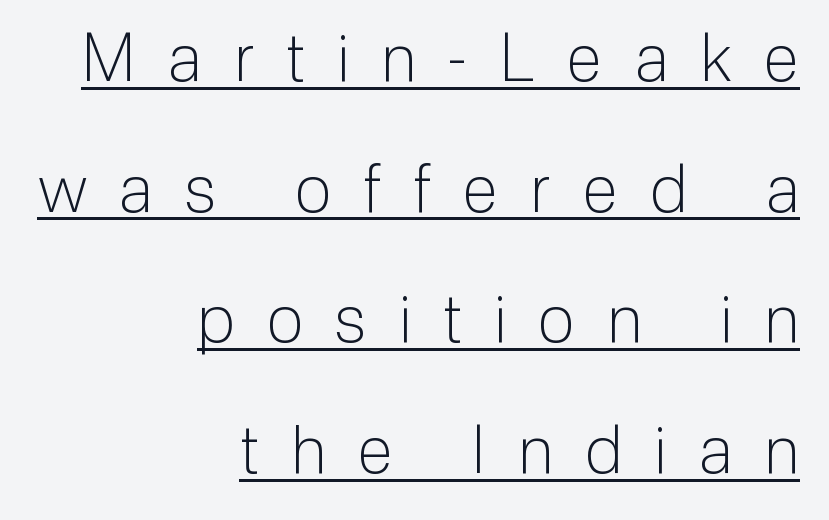
Where is the straight margin? On the right. Stroke terminals: plain, sans-serif. Whoever set this chose breathing room over compactness in the vertical rhythm. Unlike italic type, these characters show no tilt at all. Notice how a bar underscores the lettering throughout.
